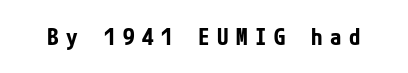
Q: Is the text bold? A: Yes.
Q: Is the text italic (slanted)? A: No, it is upright.
Q: Is the text underlined? A: No.
Q: Is the spacing between letters normal or unusually wide? A: Unusually wide.
